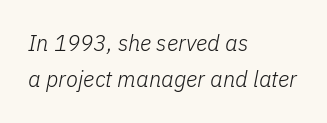
Leftover space on each line is placed entirely after the last word. The whole block is typeset with a tilt. The leading is moderate, giving the passage an even texture. Each word holds together tightly as a unit, with standard inter-letter gaps. No heavy texture on the line: the type isn't bold. Unmarked baselines from the first word to the last.
